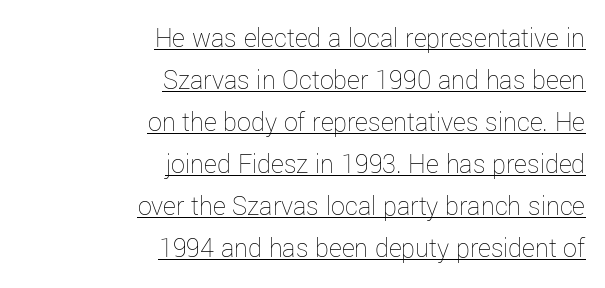
This sample has the flowing, uneven cadence of proportional lettering. Compared with typical paragraphs, the rows here are spaced about the same. Upright lettering throughout. This rendering uses right alignment, leaving the left contour irregular. These lines keep a tight, regular rhythm from letter to letter. The cut favours lightness, reaching ordinary text weight at its darkest.
